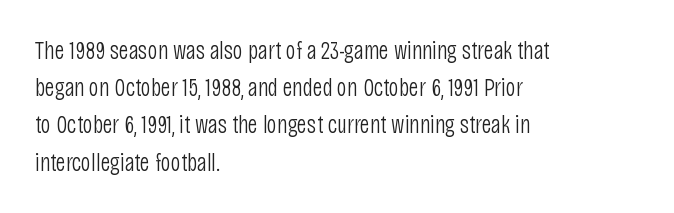
The image shows 25 px text type, upright; set left-aligned, normal line spacing (1.49x), normal letter spacing, not underlined.
